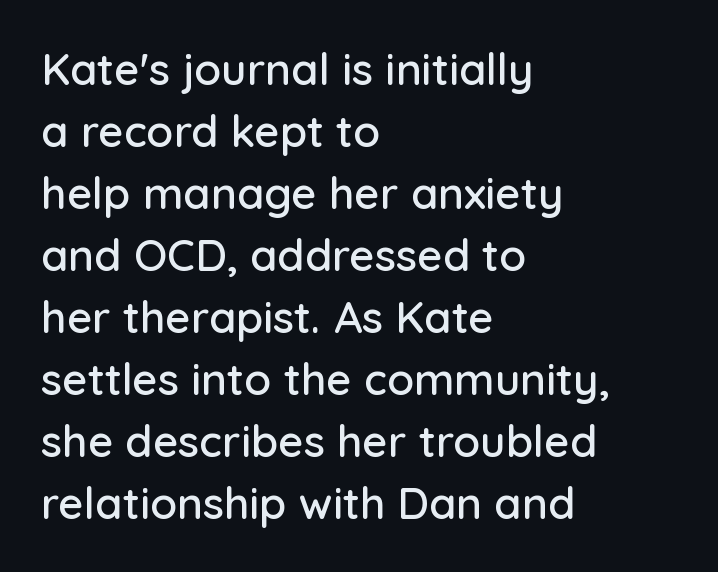
Q: Is the text italic (slanted)? A: No, it is upright.
Q: Is the typeface a serif or a sans-serif typeface? A: Sans-serif.
Q: Is the text underlined? A: No.
Q: How is the paragraph aligned? A: Left-aligned.
Q: Is the spacing between letters normal or unusually wide? A: Normal.
Q: Is the spacing between lines tight, normal or loose? A: Normal.
Q: Width (condensed, normal, or wide)? A: Normal.
Q: Stroke contrast? A: Low.
Q: x-height? A: Medium.
Q: Monospaced? A: No.
